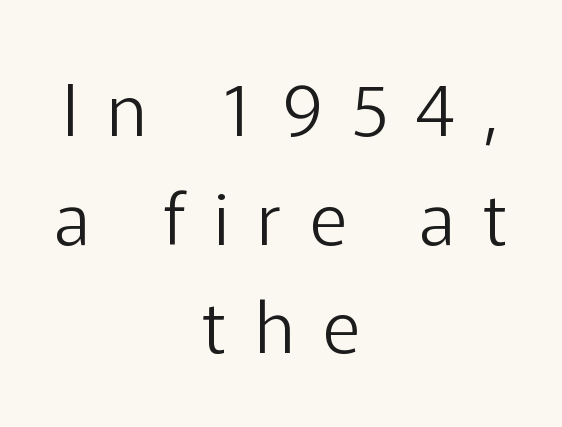
The font sits on the lighter half of the weight spectrum, regular included. In terms of letterspacing, this is a distinctly airy, spread setting. You can tell it's not italic because the verticals are truly vertical. Beneath every word, the page is bare. This is sans-serif lettering, the kind often seen on screens and signage. Compared with typical paragraphs, the rows here are spaced about the same.
